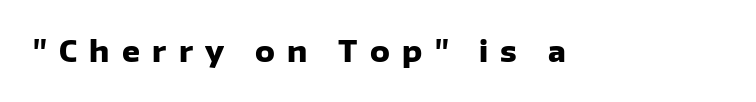
Characters remain perfectly vertical along every line. The designer went with a sans here, leaving each stem footless. Glance below the letters and you will spot only blank space. Is this a fixed-width face? No — the glyphs have proportional, varying widths. Honestly, the letter spacing is so wide it's the main thing you notice. The passage shown is emphatically bold.
